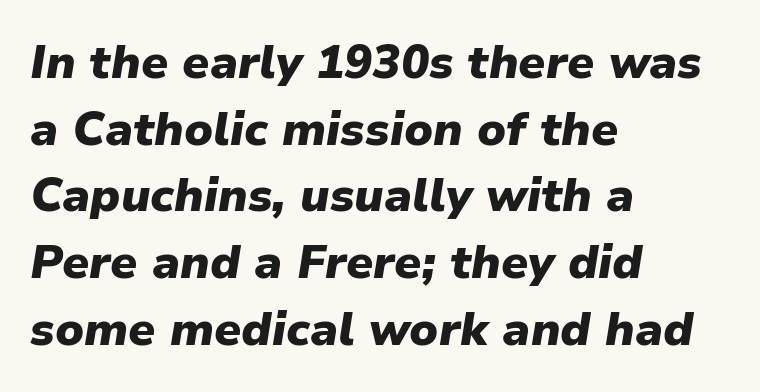
Q: Is the text bold? A: Yes.
Q: Is the text italic (slanted)? A: Yes, it leans right by about 9 degrees.
Q: Is the text underlined? A: No.
Q: How is the paragraph aligned? A: Left-aligned.
Q: Is the spacing between letters normal or unusually wide? A: Normal.
Q: Is the spacing between lines tight, normal or loose? A: Normal.
Q: Width (condensed, normal, or wide)? A: Normal.
Q: Stroke contrast? A: Low.
Q: x-height? A: Medium.
Q: Monospaced? A: No.
